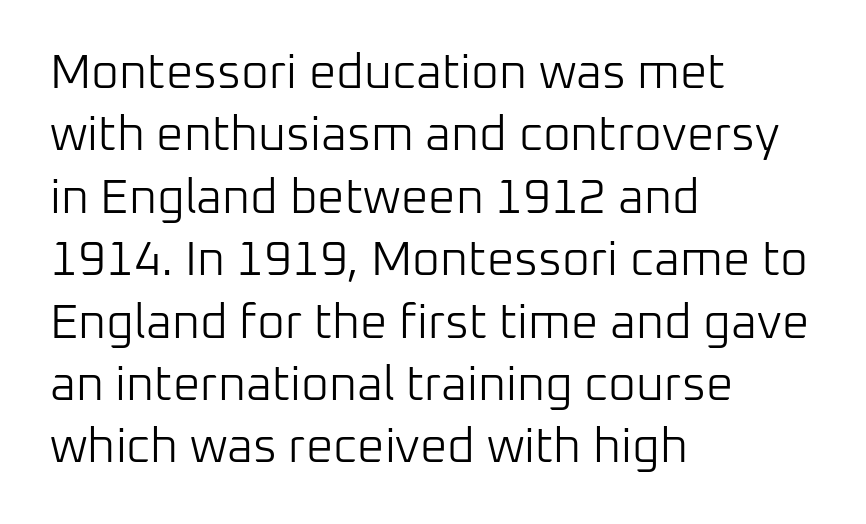
Nothing unusual about the tracking: characters are spaced as the font intends. Note: no serifs on the glyphs. The lines sit at an ordinary, default distance from one another. In CSS terms this would be text-align: left. The face used here is proportionally spaced, like ordinary book or web type.
